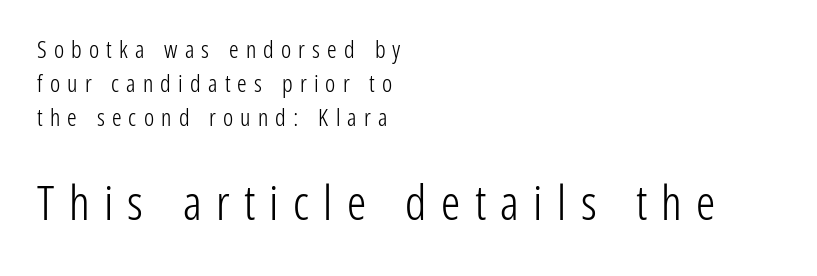
The image shows 48 px light, condensed sans-serif type, upright; set left-aligned, normal line spacing (1.42x), unusually wide letter spacing (+0.3 em), not underlined; the second (bottom) block is 2.0x larger; low stroke contrast and a medium x-height.
